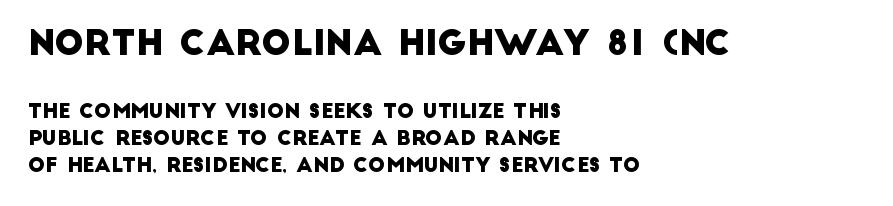
These lines are set flush left with a ragged right edge. A typesetter would call this leading conventional body-copy spacing. Look at the tracking — it's just the regular setting, nothing added. A sans-serif font was chosen for this passage. Note the varied advance widths — an 'i' is clearly narrower than an 'm'. Caption: upper text group enlarged, lower text group reduced.
